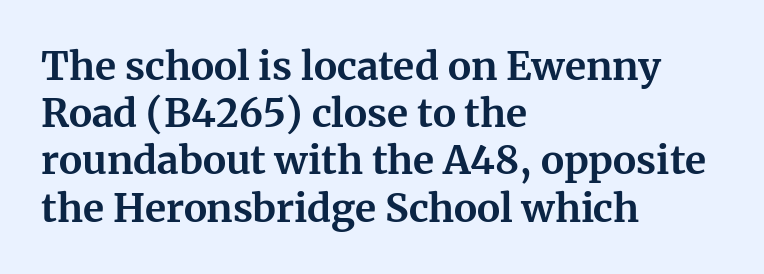
The image shows 39 px bold serif type, upright; set left-aligned, line spacing 1.21x, normal letter spacing, not underlined; medium stroke contrast and a medium x-height.
